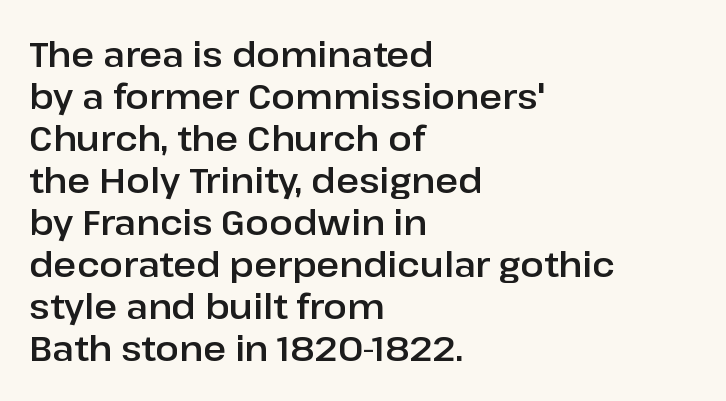
The image shows 35 px sans-serif type, upright; set left-aligned, line spacing 1.2x, normal letter spacing, not underlined; low stroke contrast and a medium x-height.
